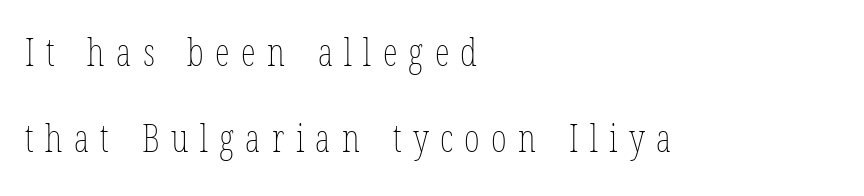
The image shows 38 px thin, condensed type, upright; set left-aligned, loose line spacing (2.26x), unusually wide letter spacing (+0.3 em), not underlined; low stroke contrast and a medium x-height.
